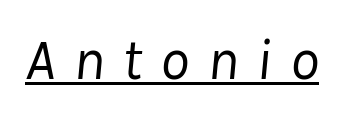
The face used here appears with an underline applied. Words appear elongated and porous because spacing is wide. No extra ink here — the face is not bold. Think of a printed novel: that variable character pitch is what you see here. If you drew a line through each stem, it would be angled.
